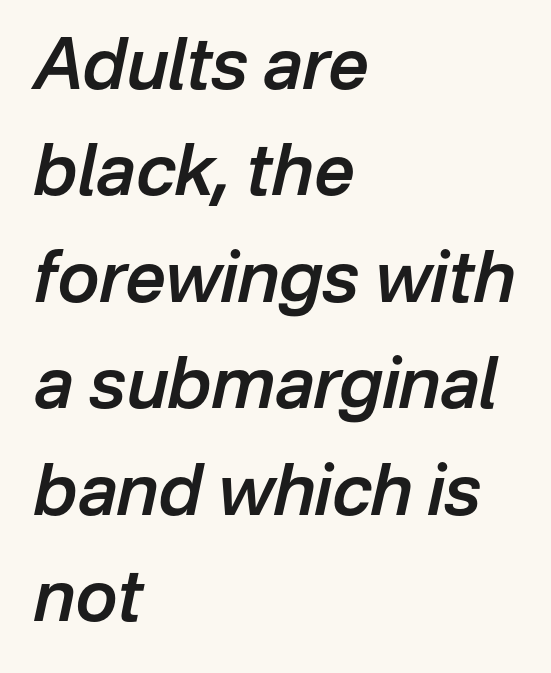
{"italic": "yes", "lean": "right", "slant_degrees": 12, "bold": "semi", "weight": "semibold", "width": "normal", "stroke_contrast": "low", "x_height": "medium", "monospaced": "no", "underline": "no", "align": "left", "line_spacing": "normal", "line_spacing_ratio": 1.5, "letter_spacing": "normal", "letter_spacing_em": 0.0, "glyph_px": 71}
